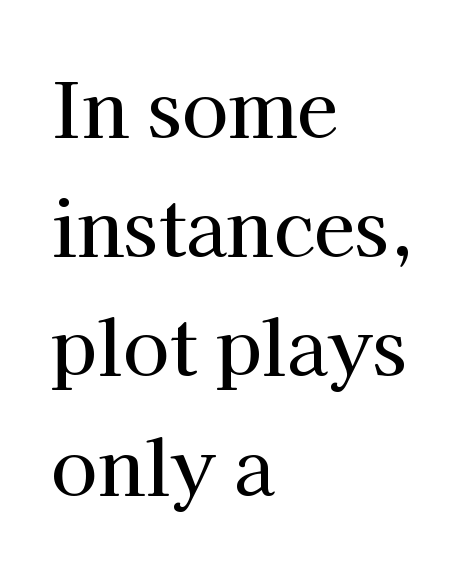
Q: Is the text italic (slanted)? A: No, it is upright.
Q: Is the typeface a serif or a sans-serif typeface? A: Serif.
Q: Is the text underlined? A: No.
Q: How is the paragraph aligned? A: Left-aligned.
Q: Is the spacing between letters normal or unusually wide? A: Normal.
Q: Is the spacing between lines tight, normal or loose? A: Normal.
Q: Width (condensed, normal, or wide)? A: Normal.
Q: Stroke contrast? A: High.
Q: x-height? A: Medium.
Q: Monospaced? A: No.
